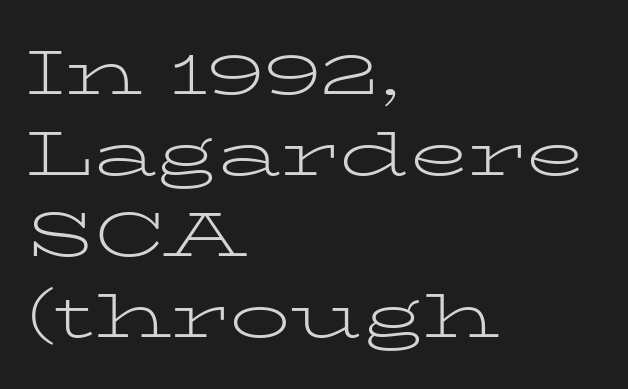
Q: Is the text bold? A: No.
Q: Is the text italic (slanted)? A: No, it is upright.
Q: Is the typeface a serif or a sans-serif typeface? A: Serif.
Q: Is the text underlined? A: No.
Q: How is the paragraph aligned? A: Left-aligned.
Q: Is the spacing between letters normal or unusually wide? A: Normal.
Q: Is the spacing between lines tight, normal or loose? A: Normal.
Q: Width (condensed, normal, or wide)? A: Wide.
Q: Stroke contrast? A: Low.
Q: x-height? A: Medium.
Q: Monospaced? A: No.
